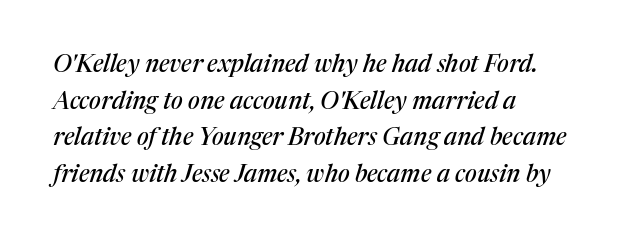
The zone under the glyphs is completely vacant. Letter spacing: default. The specimen reads as italic at a glance. The space between consecutive lines is moderate.
